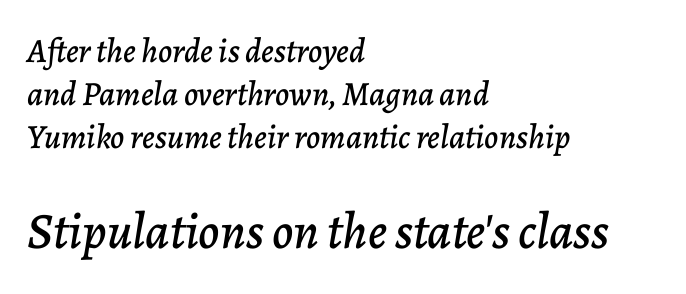
Q: Is the text italic (slanted)? A: Yes, it leans right by about 7 degrees.
Q: Is the text underlined? A: No.
Q: How is the paragraph aligned? A: Left-aligned.
Q: Is the spacing between letters normal or unusually wide? A: Normal.
Q: Is the spacing between lines tight, normal or loose? A: Normal.
Q: Which block of text is set in a larger size, the first (top) or the second (bottom)? A: The second (bottom) one.
Q: Width (condensed, normal, or wide)? A: Normal.
Q: Stroke contrast? A: Low.
Q: x-height? A: Medium.
Q: Monospaced? A: No.
